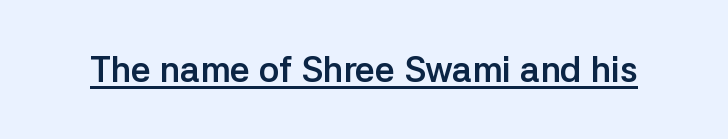
Q: Is the text bold? A: Yes.
Q: Is the text italic (slanted)? A: No, it is upright.
Q: Is the typeface a serif or a sans-serif typeface? A: Sans-serif.
Q: Is the text underlined? A: Yes.
Q: Is the spacing between letters normal or unusually wide? A: Normal.
Q: Width (condensed, normal, or wide)? A: Normal.
Q: Stroke contrast? A: Low.
Q: x-height? A: Medium.
Q: Monospaced? A: No.
